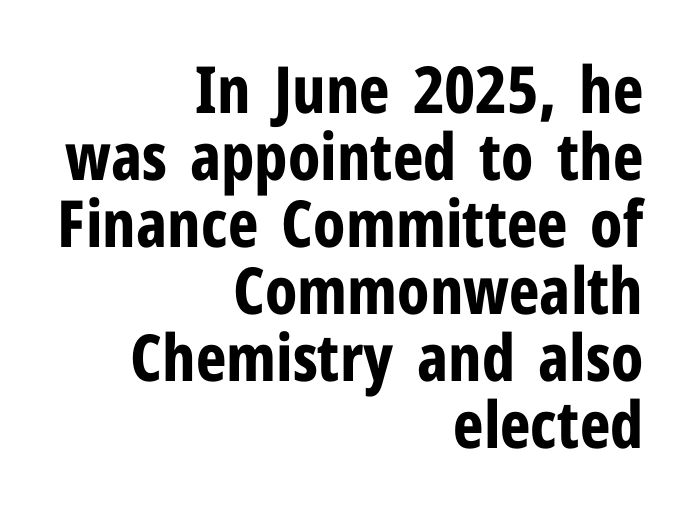
The image shows 65 px bold, condensed sans-serif type, upright; set right-aligned, tight line spacing (1.03x), normal letter spacing, not underlined; low stroke contrast and a medium x-height.
